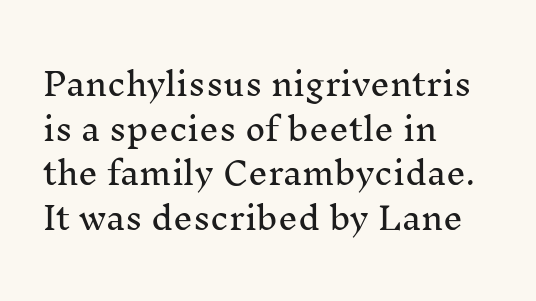
Q: Is the text italic (slanted)? A: No, it is upright.
Q: Is the typeface a serif or a sans-serif typeface? A: Serif.
Q: Is the text underlined? A: No.
Q: How is the paragraph aligned? A: Left-aligned.
Q: Is the spacing between letters normal or unusually wide? A: Normal.
Q: Is the spacing between lines tight, normal or loose? A: Normal.
Q: Width (condensed, normal, or wide)? A: Normal.
Q: Stroke contrast? A: Medium.
Q: x-height? A: Medium.
Q: Monospaced? A: No.
